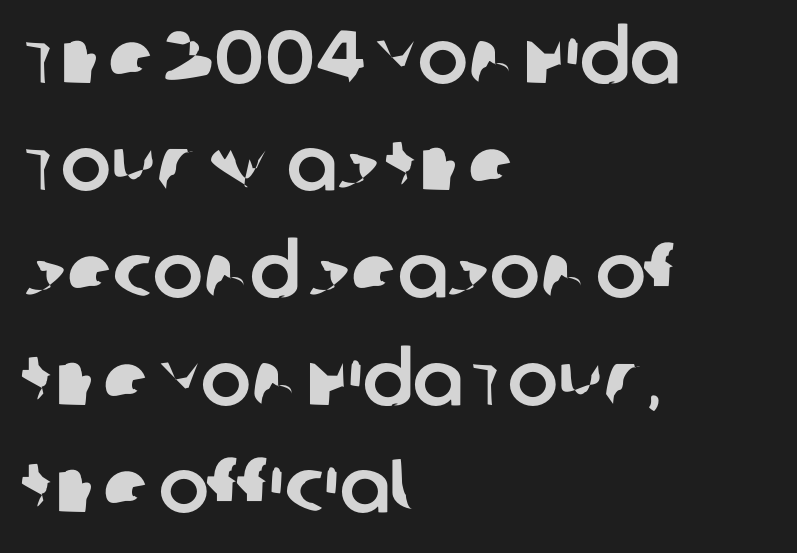
Q: Is the typeface a serif or a sans-serif typeface? A: Sans-serif.
Q: Is the text underlined? A: No.
Q: How is the paragraph aligned? A: Left-aligned.
Q: Is the spacing between letters normal or unusually wide? A: Normal.
Q: Is the spacing between lines tight, normal or loose? A: Normal.
Q: Width (condensed, normal, or wide)? A: Normal.
Q: Stroke contrast? A: Low.
Q: x-height? A: Large.
Q: Monospaced? A: No.
